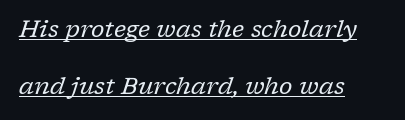
A student would call this left alignment; a typographer would say flush left, rag right. The passage shown has conventional tracking throughout. Think standard paragraph weight, or any step lighter than that. Students, observe: this is what heavily led, spacious text looks like. Looking at the ascenders, they clearly lean. The face used here appears with an underline applied.
